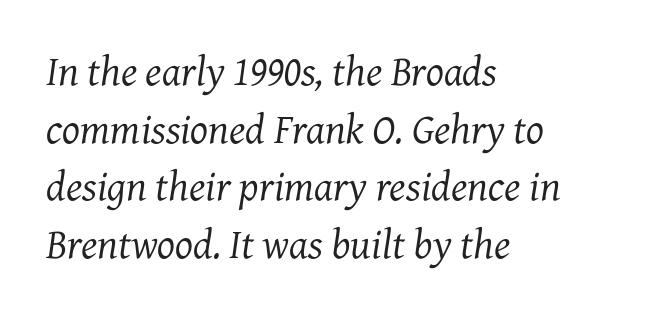
The image shows 42 px regular-weight serif type, italic (leaning right); set left-aligned, normal line spacing (1.37x), normal letter spacing, not underlined; medium stroke contrast and a medium x-height.
